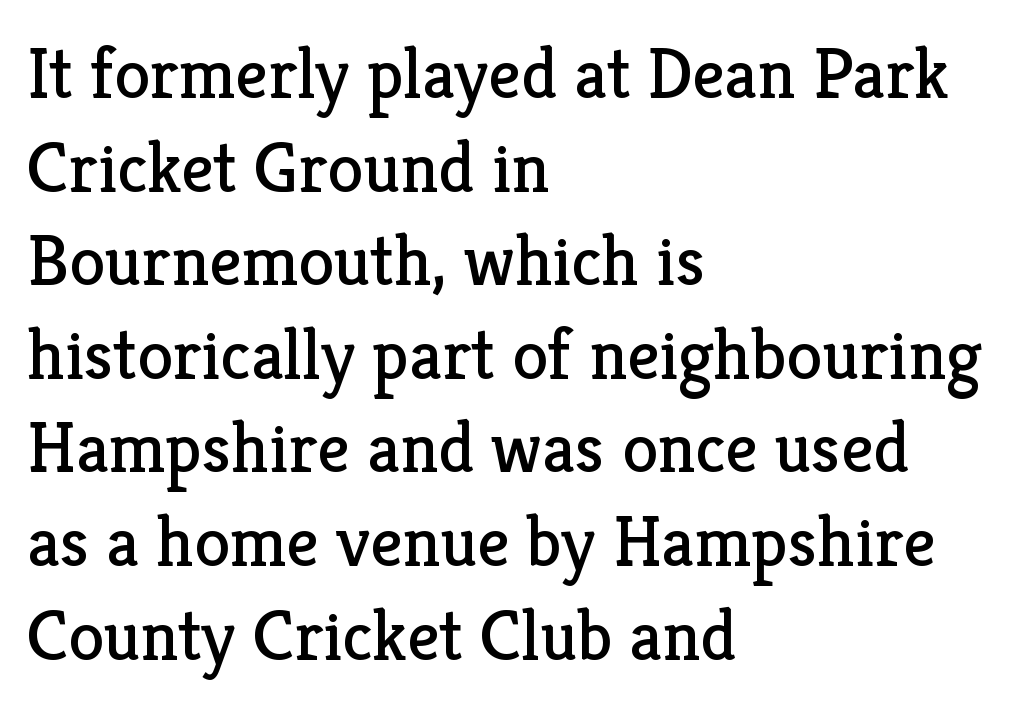
Nothing unusual about the tracking: characters are spaced as the font intends. The glyphs are unaccompanied by any horizontal stroke below them. A typesetter would mark this as roman, not italic. Evenly set lines give the paragraph a standard silhouette. This reads as an unemphasized weight, regular at the heaviest. Every row of glyphs begins at an identical x-position on the left.
